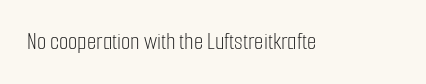
Q: Is the text bold? A: No.
Q: Is the text italic (slanted)? A: No, it is upright.
Q: Is the text underlined? A: No.
Q: Is the spacing between letters normal or unusually wide? A: Normal.
